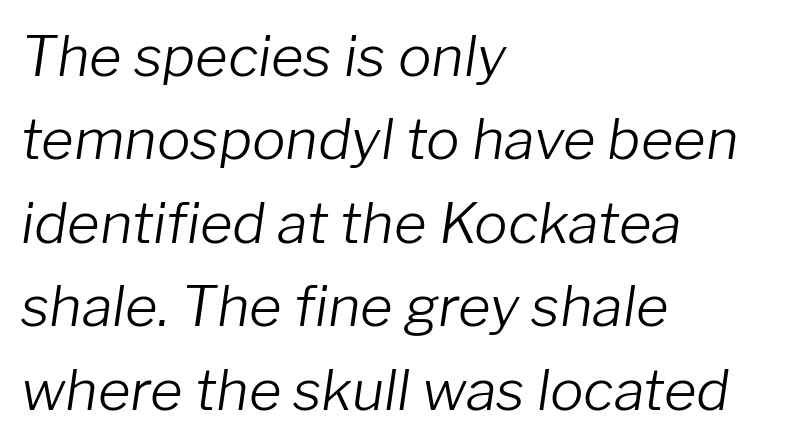
Q: Is the text bold? A: No.
Q: Is the text italic (slanted)? A: Yes, it leans right by about 8 degrees.
Q: Is the text underlined? A: No.
Q: How is the paragraph aligned? A: Left-aligned.
Q: Is the spacing between letters normal or unusually wide? A: Normal.
Q: Is the spacing between lines tight, normal or loose? A: Normal.
Q: Width (condensed, normal, or wide)? A: Normal.
Q: Stroke contrast? A: Low.
Q: x-height? A: Medium.
Q: Monospaced? A: No.
